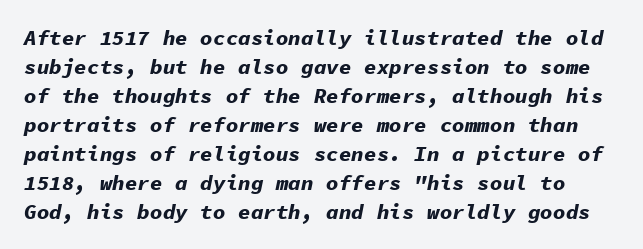
Successive baselines arrive at the customary interval. Posture: slanted. The glyphs are unaccompanied by any horizontal stroke below them. No extra tracking has been applied to these lines. Typographic density is high because the face is bold.
